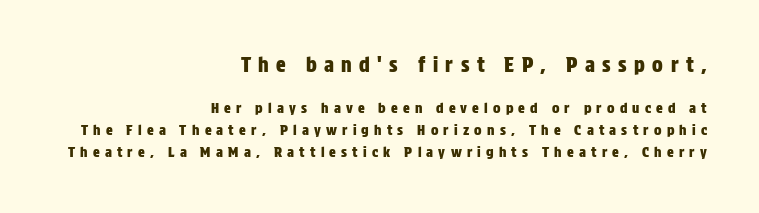
{"italic": "no", "underline": "no", "align": "right", "line_spacing": "normal", "line_spacing_ratio": 1.56, "letter_spacing": "wide", "letter_spacing_em": 0.37, "larger_block": "first", "size_ratio": 1.43, "glyph_px": 20}
